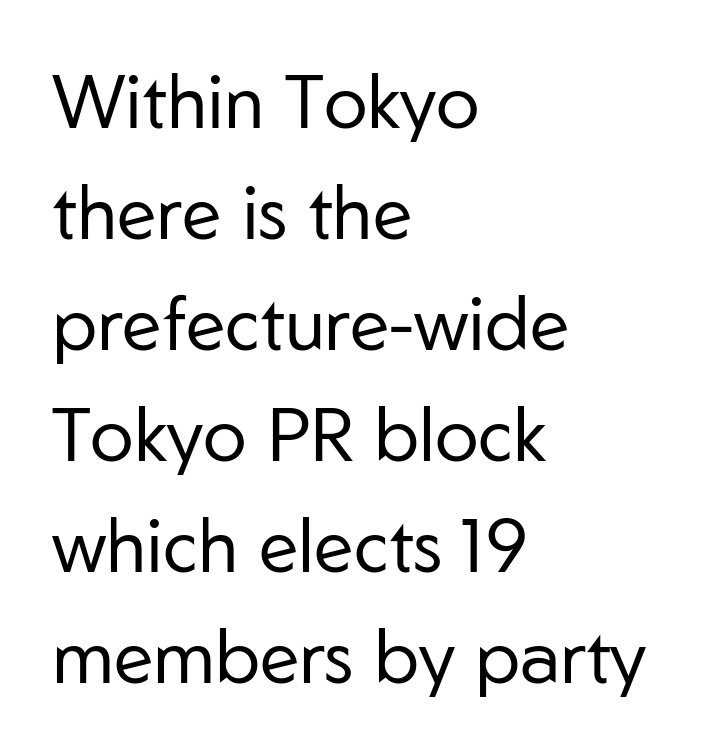
Q: Is the text bold? A: No.
Q: Is the text italic (slanted)? A: No, it is upright.
Q: Is the typeface a serif or a sans-serif typeface? A: Sans-serif.
Q: Is the text underlined? A: No.
Q: How is the paragraph aligned? A: Left-aligned.
Q: Is the spacing between letters normal or unusually wide? A: Normal.
Q: Is the spacing between lines tight, normal or loose? A: Normal.
Q: Width (condensed, normal, or wide)? A: Normal.
Q: Stroke contrast? A: Low.
Q: x-height? A: Medium.
Q: Monospaced? A: No.
